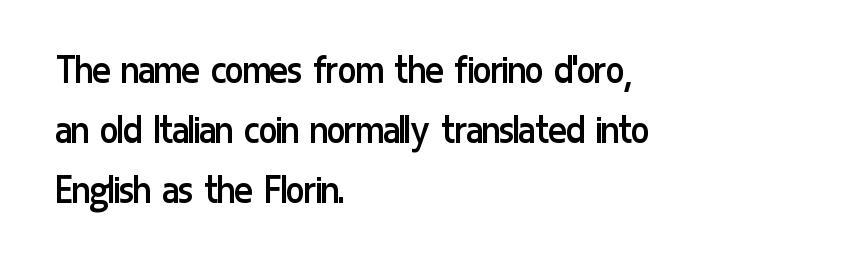
Q: Is the text bold? A: No.
Q: Is the text italic (slanted)? A: No, it is upright.
Q: Is the typeface a serif or a sans-serif typeface? A: Sans-serif.
Q: Is the text underlined? A: No.
Q: How is the paragraph aligned? A: Left-aligned.
Q: Is the spacing between letters normal or unusually wide? A: Normal.
Q: Is the spacing between lines tight, normal or loose? A: Normal.
Q: Width (condensed, normal, or wide)? A: Condensed.
Q: Stroke contrast? A: Low.
Q: x-height? A: Medium.
Q: Monospaced? A: No.
